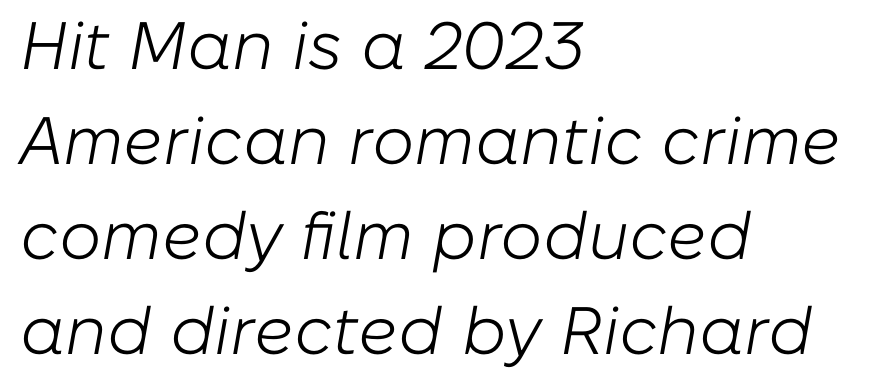
{"italic": "yes", "lean": "right", "slant_degrees": 10, "bold": "no", "weight": "light", "width": "normal", "stroke_contrast": "low", "x_height": "medium", "monospaced": "no", "underline": "no", "align": "left", "line_spacing": "normal", "line_spacing_ratio": 1.42, "letter_spacing": "normal", "letter_spacing_em": 0.0, "glyph_px": 67}
